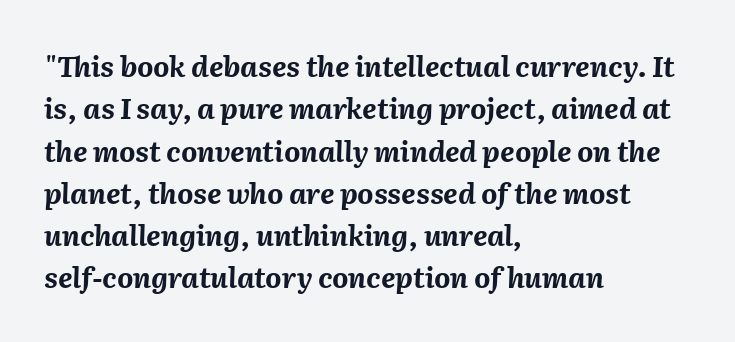
{"italic": "yes", "lean": "right", "slant_degrees": 2, "bold": "yes", "weight": "bold", "width": "normal", "stroke_contrast": "medium", "x_height": "medium", "monospaced": "no", "underline": "no", "align": "left", "line_spacing": "normal", "line_spacing_ratio": 1.51, "letter_spacing": "normal", "letter_spacing_em": 0.0, "glyph_px": 28}
